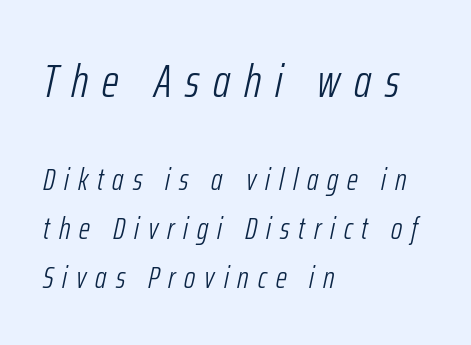
Q: Is the text bold? A: No.
Q: Is the text italic (slanted)? A: Yes, it leans right by about 12 degrees.
Q: Is the text underlined? A: No.
Q: How is the paragraph aligned? A: Left-aligned.
Q: Is the spacing between letters normal or unusually wide? A: Unusually wide.
Q: Is the spacing between lines tight, normal or loose? A: Normal.
Q: Which block of text is set in a larger size, the first (top) or the second (bottom)? A: The first (top) one.
Q: Width (condensed, normal, or wide)? A: Condensed.
Q: Stroke contrast? A: Low.
Q: x-height? A: Medium.
Q: Monospaced? A: No.
